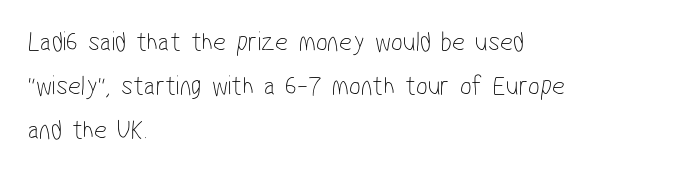
The image shows 28 px thin, condensed sans-serif type; set left-aligned, normal line spacing (1.58x), normal letter spacing, not underlined; low stroke contrast and a medium x-height.
